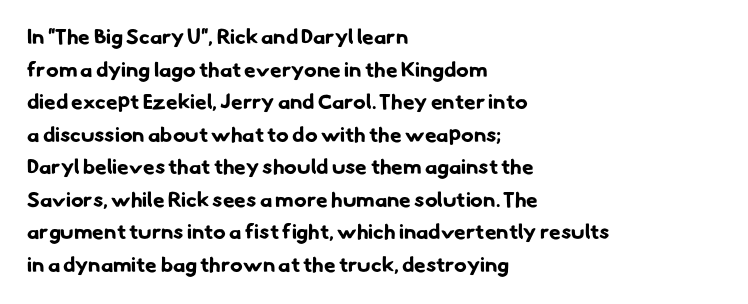
{"bold": "yes", "underline": "no", "align": "left", "line_spacing": "normal", "line_spacing_ratio": 1.55, "letter_spacing": "normal", "letter_spacing_em": 0.0, "glyph_px": 21}
